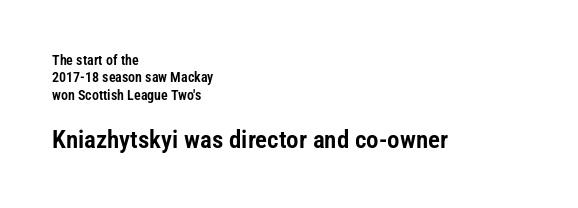
Q: Is the text italic (slanted)? A: No, it is upright.
Q: Is the text underlined? A: No.
Q: How is the paragraph aligned? A: Left-aligned.
Q: Is the spacing between letters normal or unusually wide? A: Normal.
Q: Is the spacing between lines tight, normal or loose? A: Normal.
Q: Which block of text is set in a larger size, the first (top) or the second (bottom)? A: The second (bottom) one.
